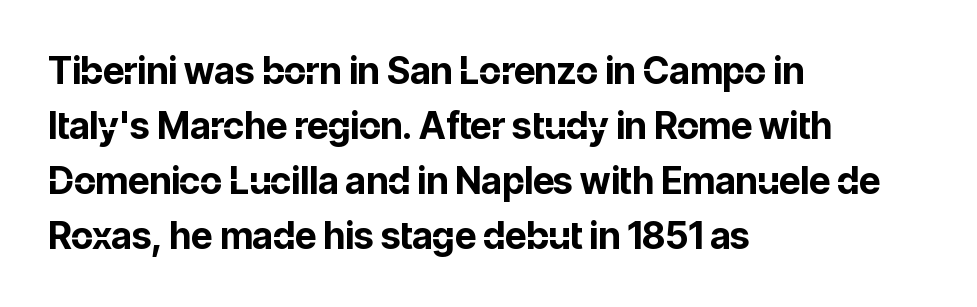
Is this a fixed-width face? No — the glyphs have proportional, varying widths. Plenty of ink on the page — the face is bold. The rendering keeps characters at their native spacing. The passage is arranged the way most books set body copy — flush left. The specimen omits any rule beneath the text block's lines. Notice how the stems are strictly vertical — no italics here.
